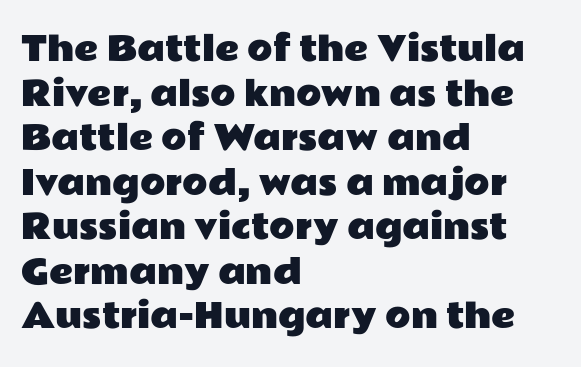
The image shows 33 px wide sans-serif type, upright; set left-aligned, normal line spacing (1.35x), normal letter spacing, not underlined; low stroke contrast and a medium x-height.
